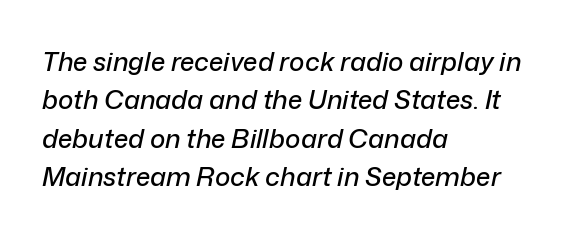
Q: Is the text italic (slanted)? A: Yes, it leans right by about 12 degrees.
Q: Is the text underlined? A: No.
Q: How is the paragraph aligned? A: Left-aligned.
Q: Is the spacing between letters normal or unusually wide? A: Normal.
Q: Is the spacing between lines tight, normal or loose? A: Normal.
